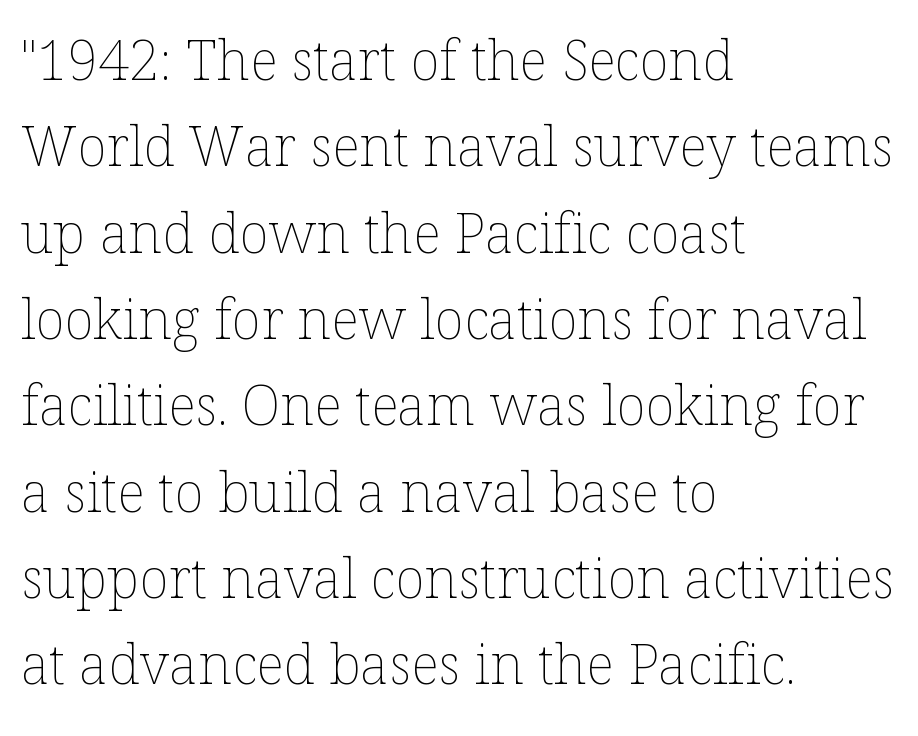
The block of text has a typical density, with ordinary space between rows. Decoration check: the copy has no underline. Visually the block forms a straight wall on the left and a jagged coastline on the right. This sample uses plain, unmodified letter spacing. The typography opts for an upright posture over an oblique one. Think of a printed novel: that variable character pitch is what you see here.
